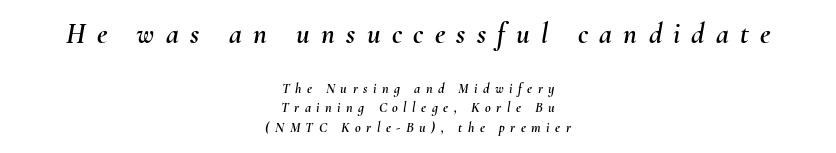
{"italic": "yes", "lean": "right", "slant_degrees": 10, "width": "normal", "stroke_contrast": "medium", "x_height": "small", "monospaced": "no", "underline": "no", "align": "center", "line_spacing": "normal", "line_spacing_ratio": 1.4, "letter_spacing": "wide", "letter_spacing_em": 0.39, "larger_block": "first", "size_ratio": 2.07, "glyph_px": 29}
